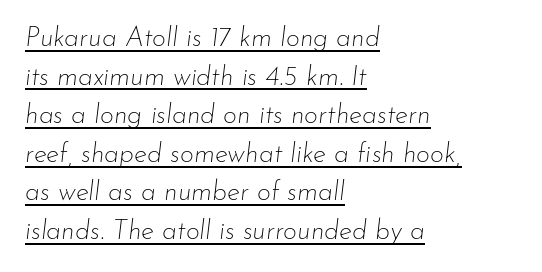
Q: Is the text bold? A: No.
Q: Is the text italic (slanted)? A: Yes, it leans right by about 7 degrees.
Q: Is the text underlined? A: Yes.
Q: How is the paragraph aligned? A: Left-aligned.
Q: Is the spacing between letters normal or unusually wide? A: Normal.
Q: Is the spacing between lines tight, normal or loose? A: Normal.
